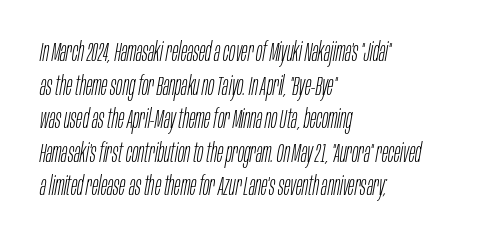
The image shows 26 px text type, italic (leaning right); set left-aligned, normal line spacing (1.29x), normal letter spacing, not underlined.
